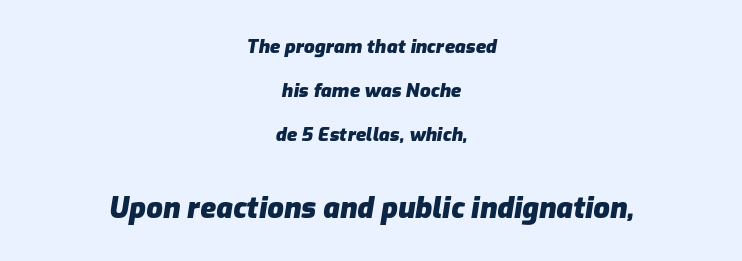
Q: Is the text bold? A: Yes.
Q: Is the text italic (slanted)? A: Yes, it leans right by about 9 degrees.
Q: Is the text underlined? A: No.
Q: How is the paragraph aligned? A: Centered.
Q: Is the spacing between letters normal or unusually wide? A: Normal.
Q: Is the spacing between lines tight, normal or loose? A: Loose.
Q: Which block of text is set in a larger size, the first (top) or the second (bottom)? A: The second (bottom) one.
Q: Width (condensed, normal, or wide)? A: Normal.
Q: Stroke contrast? A: Low.
Q: x-height? A: Medium.
Q: Monospaced? A: No.
